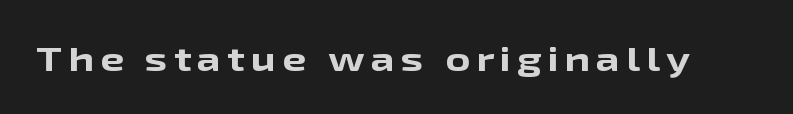
Q: Is the text bold? A: Yes.
Q: Is the text italic (slanted)? A: No, it is upright.
Q: Is the typeface a serif or a sans-serif typeface? A: Sans-serif.
Q: Is the text underlined? A: No.
Q: Width (condensed, normal, or wide)? A: Wide.
Q: Stroke contrast? A: Low.
Q: x-height? A: Medium.
Q: Monospaced? A: No.
